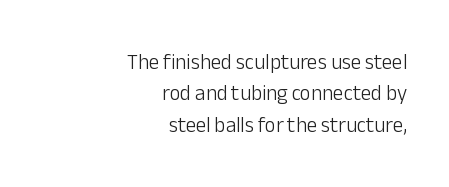
{"italic": "no", "bold": "no", "underline": "no", "align": "right", "line_spacing": "normal", "line_spacing_ratio": 1.5, "letter_spacing": "normal", "letter_spacing_em": 0.0, "glyph_px": 21}
